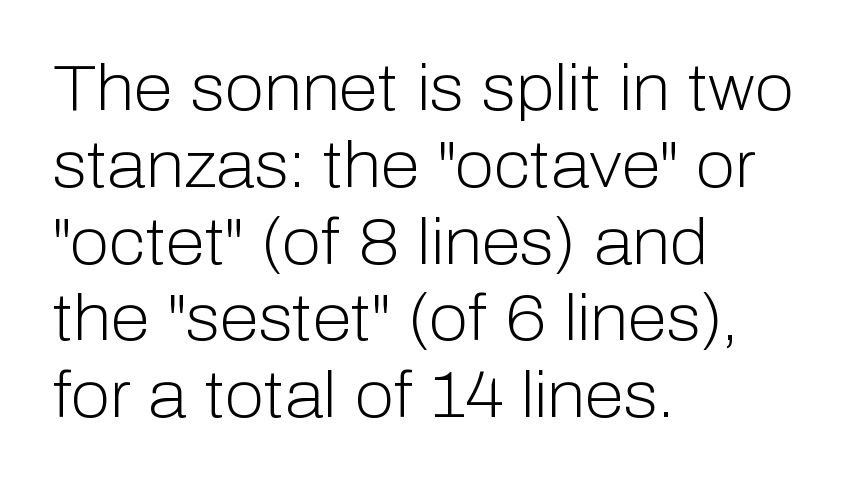
The image shows 64 px light sans-serif type, upright; set left-aligned, line spacing 1.2x, normal letter spacing, not underlined; low stroke contrast and a medium x-height.
